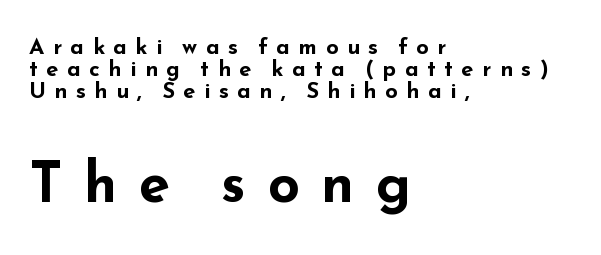
{"serif": "no", "italic": "no", "bold": "yes", "weight": "bold", "width": "wide", "stroke_contrast": "low", "x_height": "small", "monospaced": "no", "underline": "no", "align": "left", "line_spacing": "tight", "line_spacing_ratio": 1.01, "letter_spacing": "wide", "letter_spacing_em": 0.39, "larger_block": "second", "size_ratio": 2.55, "glyph_px": 56}
